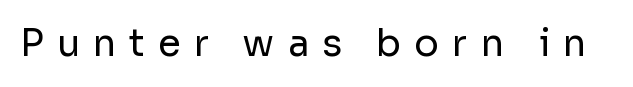
Tall strokes in this sample are plumb rather than angled. Each letter keeps its own natural width here, so spacing adapts to shape. The face used here is rendered with a markedly widened letterfit. The gap between lines stays unmarked.
